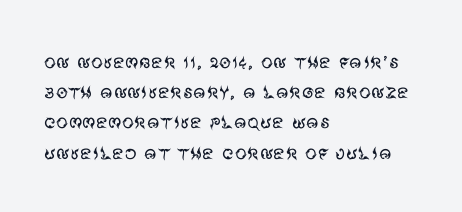
{"italic": "no", "bold": "no", "underline": "no", "align": "left", "line_spacing": "normal", "line_spacing_ratio": 1.26, "letter_spacing": "normal", "letter_spacing_em": 0.0, "glyph_px": 24}
